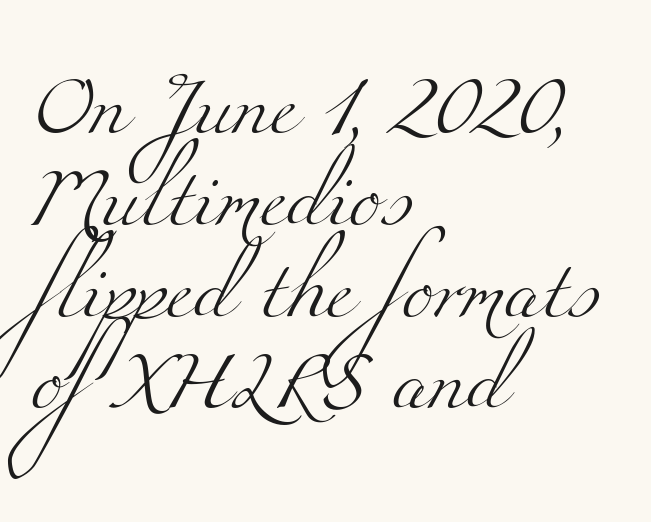
The image shows 60 px light, wide type; set left-aligned, normal line spacing (1.53x), normal letter spacing, not underlined; medium stroke contrast and a small x-height.
